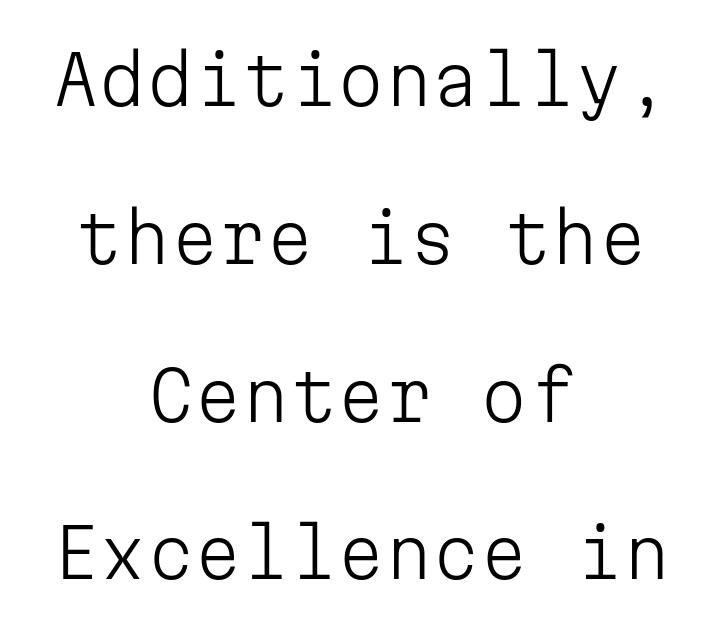
It's the straight-up-and-down kind of type. Grotesque or geometric, the face here clearly has no serifs. Descender tails drop into unmarked territory. The space between consecutive lines is lavish. Every row of glyphs is offset so its center matches the block's center. Monospaced: the letters line up in strict vertical columns.
